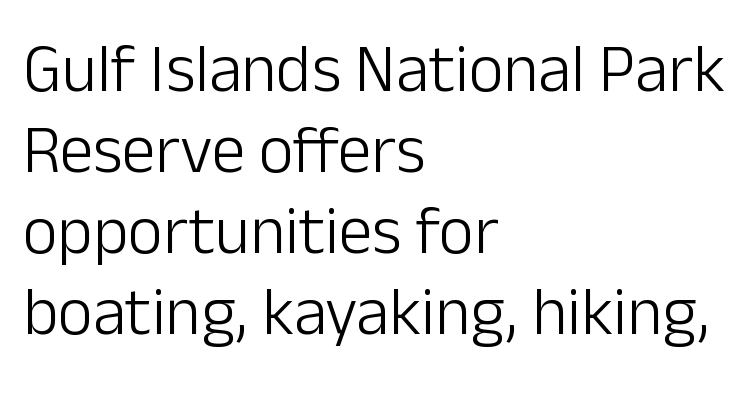
Think of a printed novel: that variable character pitch is what you see here. Weight: not bold — regular or lighter. This sample is left-justified, so line endings fall wherever the words run out. Unlike italic type, these characters show no tilt at all. The tracking reads as untouched default to a designer's eye. What kind of face is this? One without serifs — a sans.
